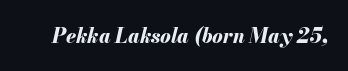
{"italic": "yes", "lean": "right", "slant_degrees": 13, "bold": "yes", "underline": "no", "letter_spacing": "normal", "letter_spacing_em": 0.0, "glyph_px": 20}
